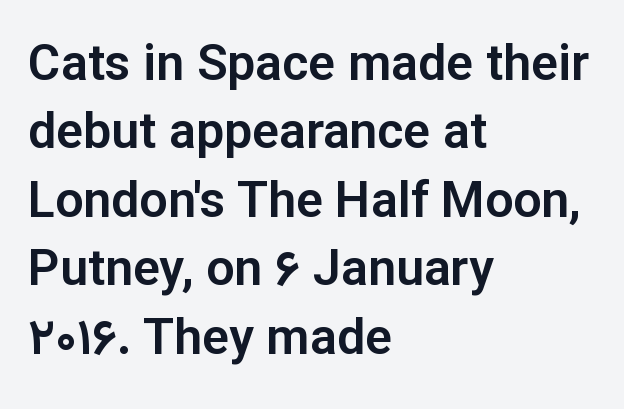
What kind of face is this? One without serifs — a sans. Each letter keeps its own natural width here, so spacing adapts to shape. Tall strokes in this sample are plumb rather than angled. The rendering anchors every line to the left-hand side. Here the glyphs are tracked normally, forming tight word shapes. The baseline area is clear.
